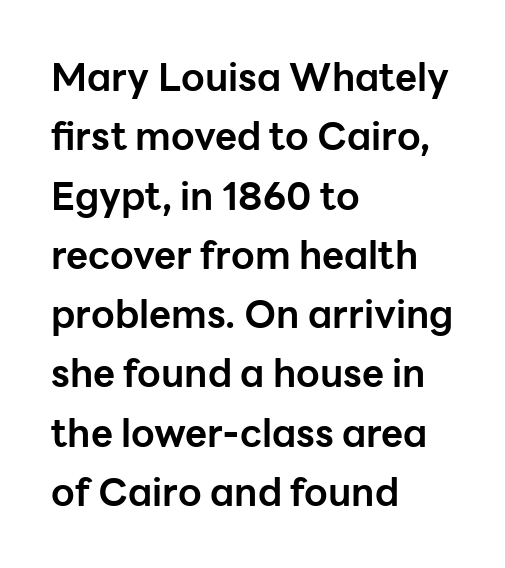
{"serif": "no", "italic": "no", "bold": "yes", "weight": "bold", "width": "normal", "stroke_contrast": "low", "x_height": "medium", "monospaced": "no", "underline": "no", "align": "left", "line_spacing": "normal", "line_spacing_ratio": 1.56, "letter_spacing": "normal", "letter_spacing_em": 0.0, "glyph_px": 38}
